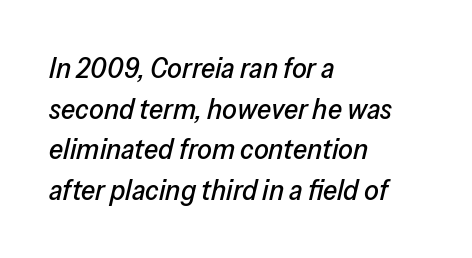
The passage shown leans; its letterforms are oblique. A typesetter would call this leading conventional body-copy spacing. Line beginnings align vertically; line endings do not. Each letter keeps its own natural width here, so spacing adapts to shape. Here the glyphs are tracked normally, forming tight word shapes. Anything drawn beneath the words? Only blank space.
